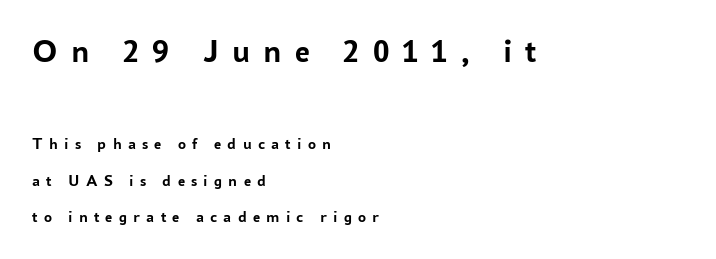
{"serif": "no", "italic": "no", "bold": "yes", "weight": "semibold", "width": "normal", "stroke_contrast": "low", "x_height": "medium", "monospaced": "no", "underline": "no", "align": "left", "line_spacing": "loose", "line_spacing_ratio": 2.29, "letter_spacing": "wide", "letter_spacing_em": 0.39, "larger_block": "first", "size_ratio": 2.06, "glyph_px": 33}
